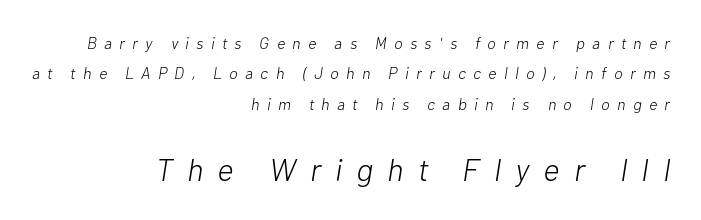
Beneath every word, the page is bare. A typesetter would call this heavily tracked-out type. Honestly, the rows look like they've been pulled way apart. Typesetter's note — lower block bumped up in size, upper block left smaller. Notice how the stems are inclined rather than vertical — that's the hallmark of italics.
